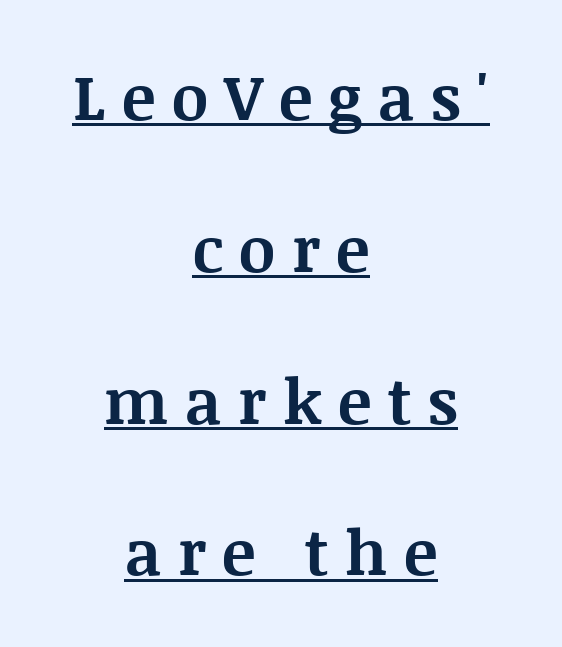
{"serif": "yes", "italic": "no", "bold": "yes", "weight": "bold", "width": "normal", "stroke_contrast": "medium", "x_height": "large", "monospaced": "no", "underline": "yes", "align": "center", "line_spacing": "loose", "line_spacing_ratio": 2.41, "letter_spacing": "wide", "letter_spacing_em": 0.26, "glyph_px": 63}
